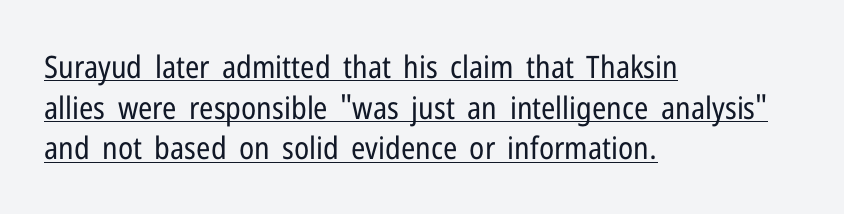
The image shows 31 px regular-weight, condensed sans-serif type, upright; set left-aligned, normal line spacing (1.31x), normal letter spacing, underlined; low stroke contrast and a medium x-height.
